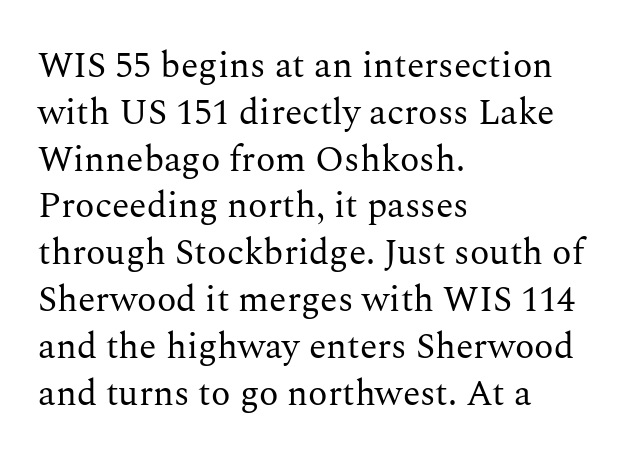
{"serif": "yes", "italic": "no", "bold": "no", "weight": "regular", "width": "normal", "stroke_contrast": "medium", "x_height": "medium", "monospaced": "no", "underline": "no", "align": "left", "line_spacing": "normal", "line_spacing_ratio": 1.3, "letter_spacing": "normal", "letter_spacing_em": 0.0, "glyph_px": 36}
